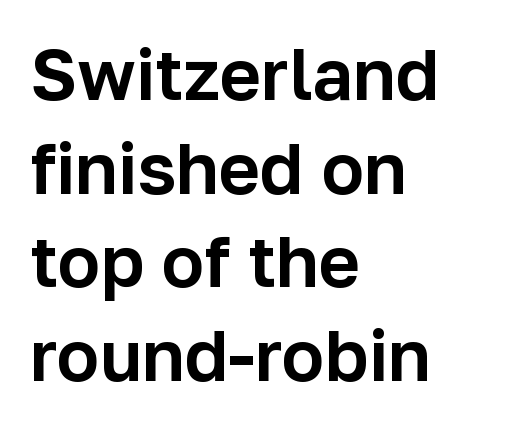
The image shows 71 px sans-serif type, upright; set left-aligned, normal line spacing (1.32x), normal letter spacing, not underlined; low stroke contrast and a medium x-height.
